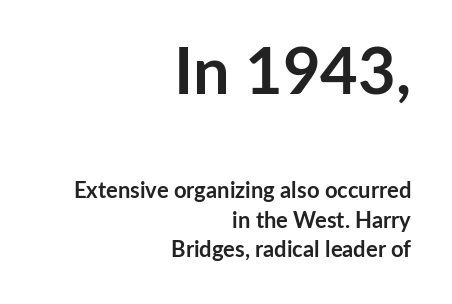
The image shows 65 px semibold sans-serif type, upright; set right-aligned, normal line spacing (1.34x), normal letter spacing, not underlined; the first (top) block is 2.95x larger; low stroke contrast and a medium x-height.
